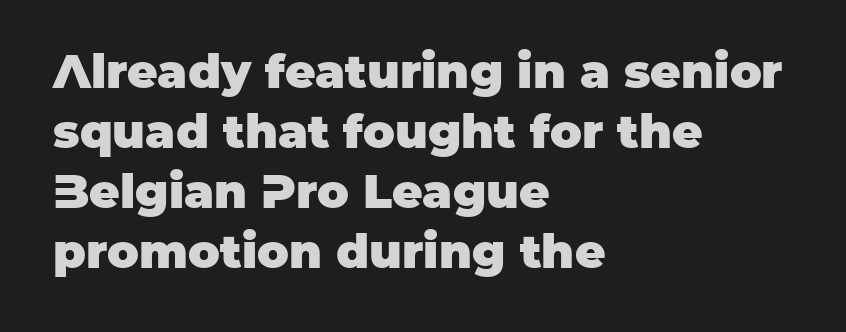
Q: Is the text bold? A: Yes.
Q: Is the text italic (slanted)? A: No, it is upright.
Q: Is the typeface a serif or a sans-serif typeface? A: Sans-serif.
Q: Is the text underlined? A: No.
Q: How is the paragraph aligned? A: Left-aligned.
Q: Is the spacing between letters normal or unusually wide? A: Normal.
Q: Is the spacing between lines tight, normal or loose? A: Normal.
Q: Width (condensed, normal, or wide)? A: Normal.
Q: Stroke contrast? A: Low.
Q: x-height? A: Large.
Q: Monospaced? A: No.
